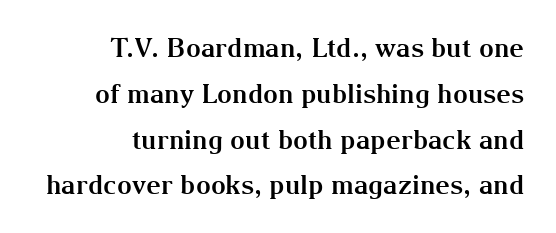
Q: Is the text bold? A: Yes.
Q: Is the text italic (slanted)? A: No, it is upright.
Q: Is the text underlined? A: No.
Q: How is the paragraph aligned? A: Right-aligned.
Q: Is the spacing between letters normal or unusually wide? A: Normal.
